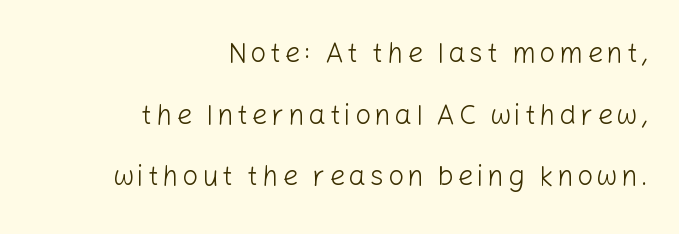
Q: Is the text bold? A: No.
Q: Is the text italic (slanted)? A: No, it is upright.
Q: Is the typeface a serif or a sans-serif typeface? A: Sans-serif.
Q: Is the text underlined? A: No.
Q: How is the paragraph aligned? A: Right-aligned.
Q: Is the spacing between lines tight, normal or loose? A: Loose.
Q: Width (condensed, normal, or wide)? A: Normal.
Q: Stroke contrast? A: Low.
Q: x-height? A: Medium.
Q: Monospaced? A: No.
